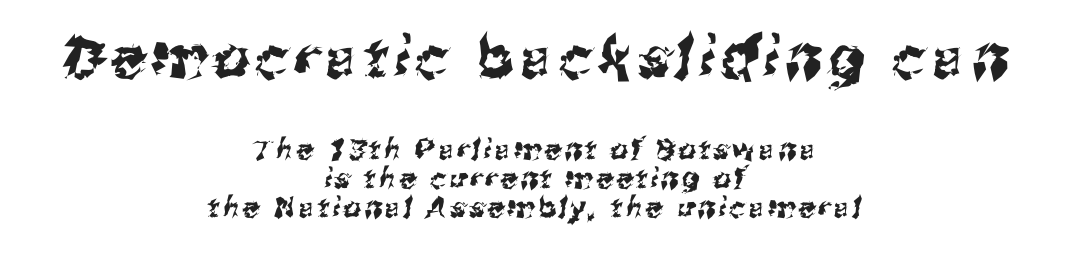
Just letters on the line, the space beneath them empty. Character widths vary here, with narrow letters taking less room than wide ones. Notice how the passage keeps no hard edge, just a central spine. In terms of leading, this rendering errs on the cramped side. Which chunk is bigger? The first one — the top block dwarfs the bottom.
